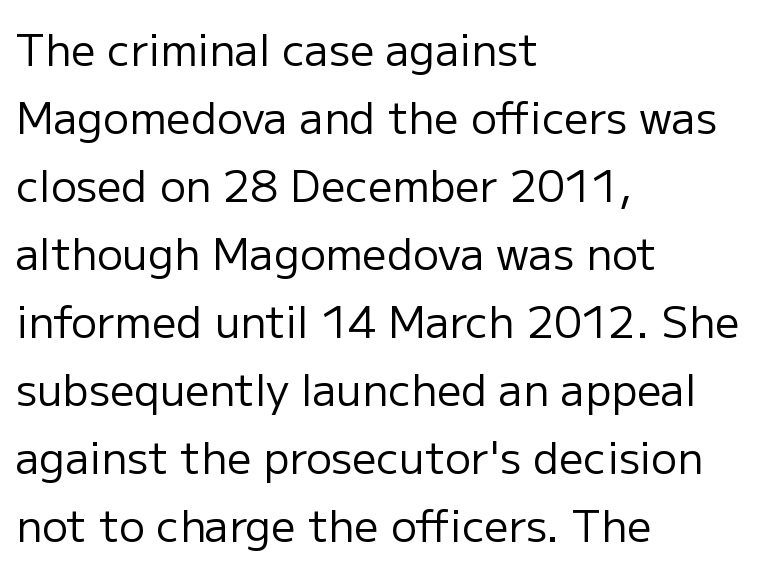
{"serif": "no", "italic": "no", "bold": "no", "weight": "regular", "width": "normal", "stroke_contrast": "low", "x_height": "medium", "monospaced": "no", "underline": "no", "align": "left", "line_spacing": "normal", "line_spacing_ratio": 1.58, "letter_spacing": "normal", "letter_spacing_em": 0.0, "glyph_px": 43}
